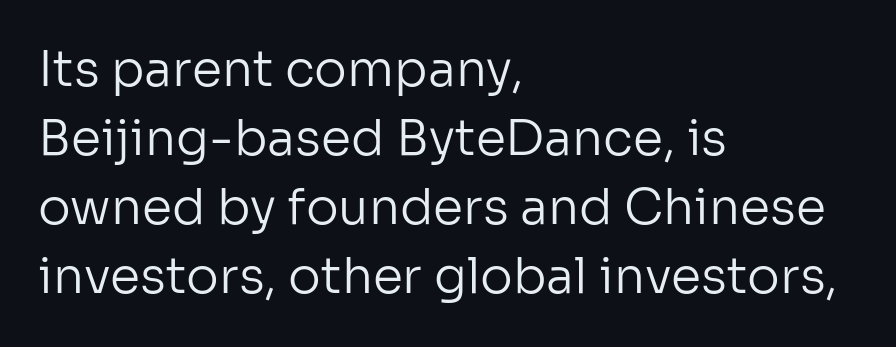
{"serif": "no", "italic": "no", "bold": "no", "weight": "regular", "width": "normal", "stroke_contrast": "low", "x_height": "medium", "monospaced": "no", "underline": "no", "align": "left", "line_spacing": "normal", "line_spacing_ratio": 1.41, "letter_spacing": "normal", "letter_spacing_em": 0.0, "glyph_px": 49}
